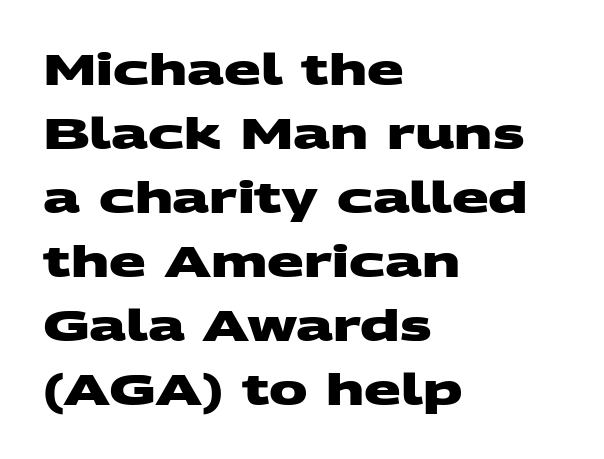
{"serif": "no", "bold": "yes", "weight": "heavy", "width": "wide", "stroke_contrast": "medium", "x_height": "large", "monospaced": "no", "underline": "no", "align": "left", "line_spacing": "normal", "line_spacing_ratio": 1.49, "letter_spacing": "normal", "letter_spacing_em": 0.0, "glyph_px": 43}
